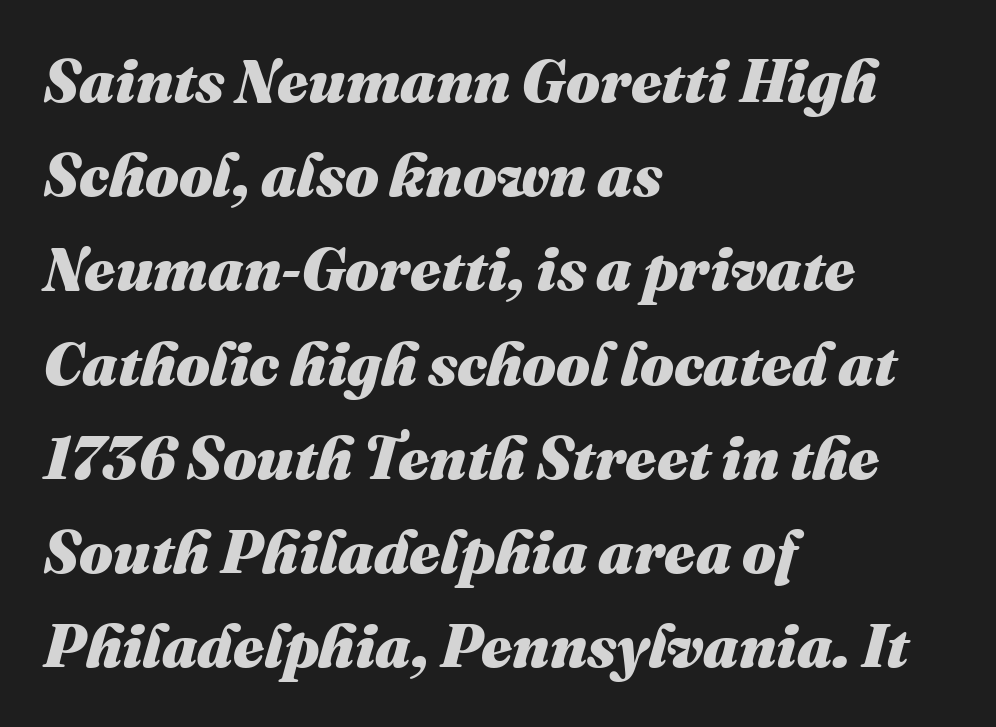
Q: Is the text bold? A: Yes.
Q: Is the text italic (slanted)? A: Yes, it leans right by about 16 degrees.
Q: Is the text underlined? A: No.
Q: How is the paragraph aligned? A: Left-aligned.
Q: Is the spacing between letters normal or unusually wide? A: Normal.
Q: Is the spacing between lines tight, normal or loose? A: Normal.
Q: Width (condensed, normal, or wide)? A: Normal.
Q: Stroke contrast? A: Medium.
Q: x-height? A: Medium.
Q: Monospaced? A: No.
